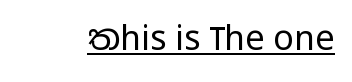
The rendering keeps characters at their native spacing. Type style note: lacks serifs. Here the designer chose a conventional face with non-uniform glyph widths. A quiet, ordinary-to-light weight characterises the typeface.
